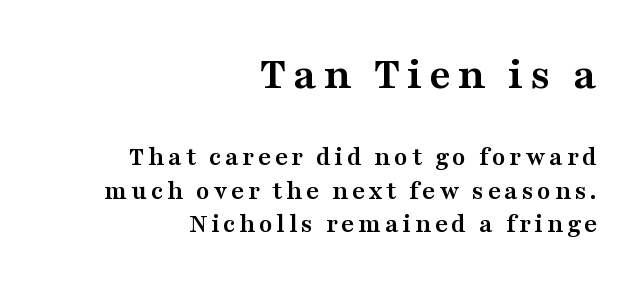
{"serif": "yes", "italic": "no", "bold": "yes", "weight": "semibold", "width": "wide", "stroke_contrast": "medium", "x_height": "medium", "monospaced": "no", "underline": "no", "align": "right", "line_spacing_ratio": 1.23, "larger_block": "first", "size_ratio": 1.74, "glyph_px": 47}
